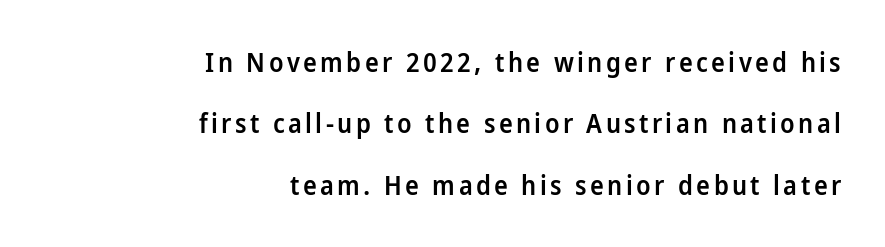
The image shows 26 px text type, upright; set right-aligned, loose line spacing (2.36x), not underlined.
